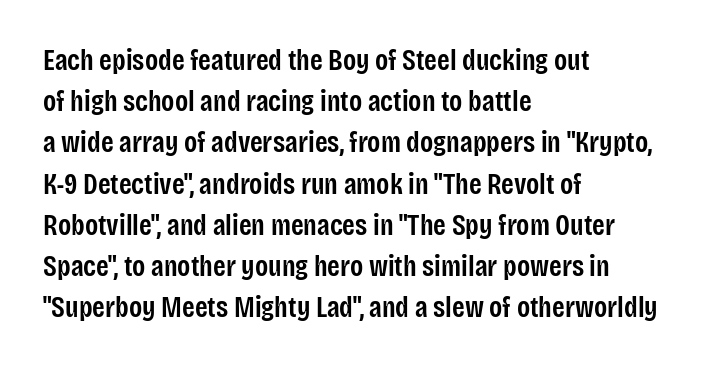
A fair bit of extra ink — the face is semibold, not bold. A typesetter would label this face a sans. These lines are rendered in a variable-pitch font. The leading is moderate, giving the passage an even texture. The ragged edge is on the right, which tells us the setting is flush left.
